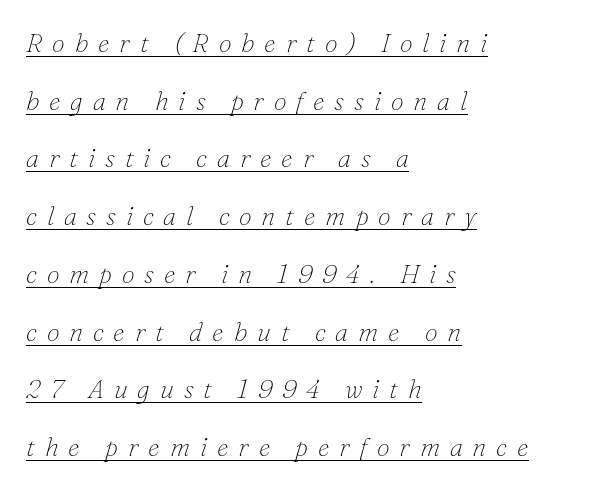
{"italic": "yes", "lean": "right", "slant_degrees": 16, "bold": "no", "underline": "yes", "align": "left", "line_spacing": "loose", "line_spacing_ratio": 2.22, "letter_spacing": "wide", "letter_spacing_em": 0.38, "glyph_px": 26}
